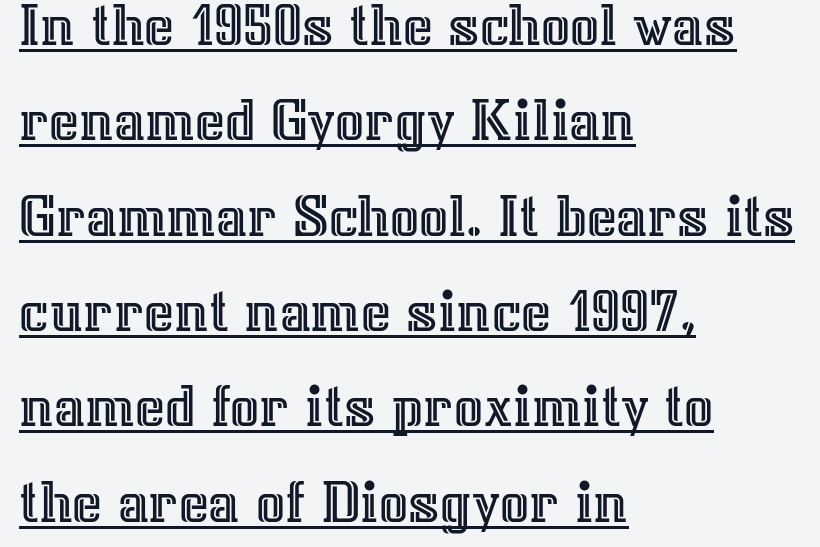
{"italic": "no", "width": "normal", "x_height": "medium", "monospaced": "no", "underline": "yes", "align": "left", "line_spacing": "normal", "line_spacing_ratio": 1.49, "letter_spacing": "normal", "letter_spacing_em": 0.0, "glyph_px": 64}
